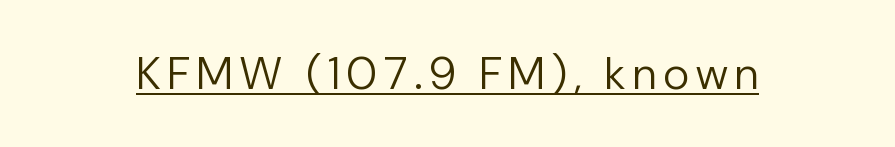
{"serif": "no", "italic": "no", "bold": "no", "weight": "regular", "width": "normal", "stroke_contrast": "low", "x_height": "medium", "monospaced": "no", "underline": "yes", "glyph_px": 45}
